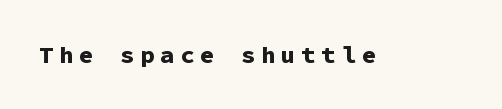
The image shows 24 px bold type, upright; set unusually wide letter spacing (+0.24 em), not underlined.
